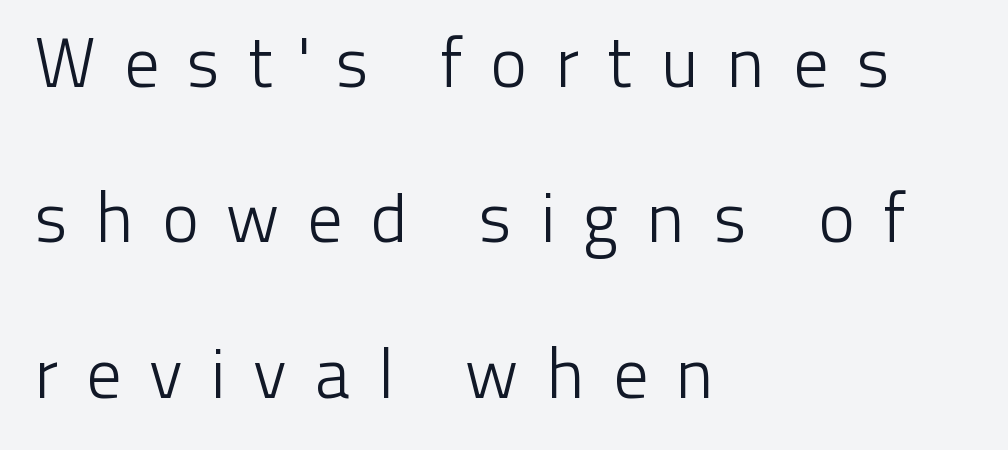
The image shows 70 px light sans-serif type, upright; set left-aligned, loose line spacing (2.22x), unusually wide letter spacing (+0.39 em), not underlined; low stroke contrast and a medium x-height.
